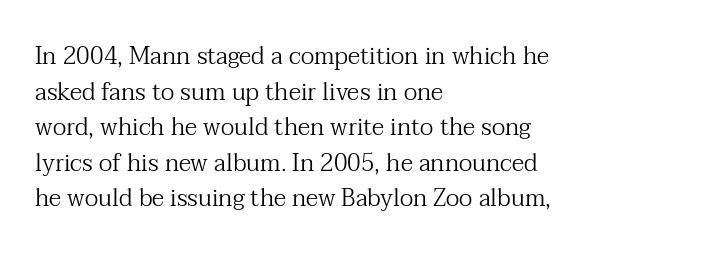
{"italic": "no", "bold": "no", "underline": "no", "align": "left", "line_spacing": "normal", "line_spacing_ratio": 1.48, "letter_spacing": "normal", "letter_spacing_em": 0.0, "glyph_px": 24}
